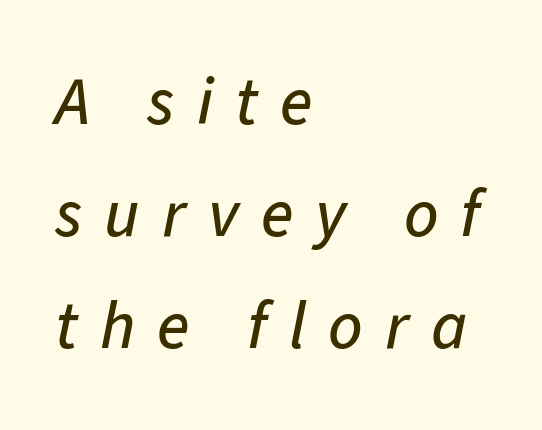
Q: Is the text italic (slanted)? A: Yes, it leans right by about 11 degrees.
Q: Is the text underlined? A: No.
Q: How is the paragraph aligned? A: Left-aligned.
Q: Is the spacing between letters normal or unusually wide? A: Unusually wide.
Q: Is the spacing between lines tight, normal or loose? A: Normal.
Q: Width (condensed, normal, or wide)? A: Normal.
Q: Stroke contrast? A: Low.
Q: x-height? A: Medium.
Q: Monospaced? A: No.
